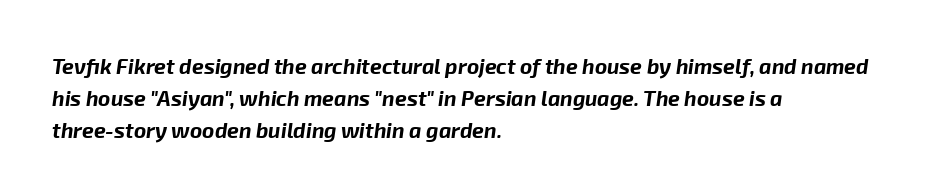
The paragraph has a hard left edge and a soft right edge. The leading is moderate, giving the passage an even texture. These lines carry a lot of weight — the face is fully bold. The whole block is typeset with a tilt.
